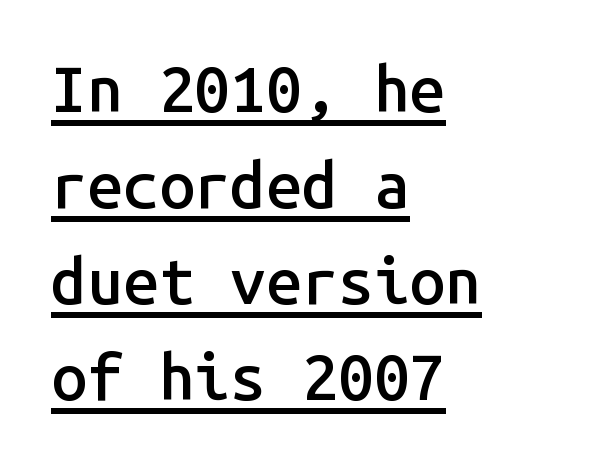
Spacing between characters is what you'd get straight out of the box. Caption: semibold face, moderately heavy strokes. The lines are quadded left. Nothing sits at the stroke ends, so this counts as sans-serif. The axis of the letterforms is exactly vertical. The rows are spaced the way most documents space them.
